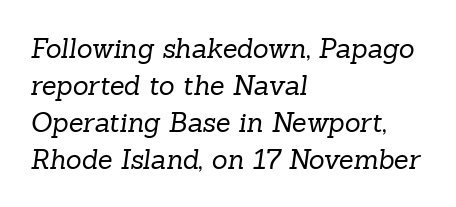
Q: Is the text bold? A: No.
Q: Is the text underlined? A: No.
Q: How is the paragraph aligned? A: Left-aligned.
Q: Is the spacing between letters normal or unusually wide? A: Normal.
Q: Is the spacing between lines tight, normal or loose? A: Normal.
